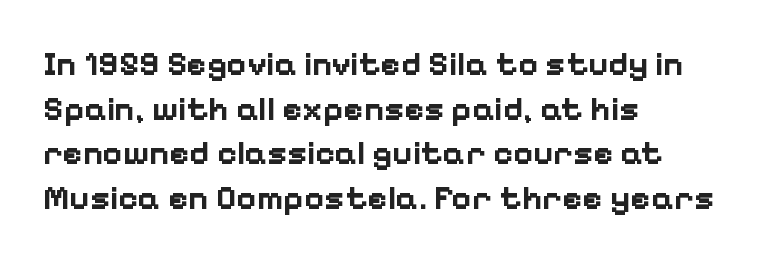
Q: Is the text bold? A: Yes.
Q: Is the text italic (slanted)? A: No, it is upright.
Q: Is the typeface a serif or a sans-serif typeface? A: Sans-serif.
Q: Is the text underlined? A: No.
Q: How is the paragraph aligned? A: Left-aligned.
Q: Is the spacing between letters normal or unusually wide? A: Normal.
Q: Is the spacing between lines tight, normal or loose? A: Normal.
Q: Width (condensed, normal, or wide)? A: Normal.
Q: Stroke contrast? A: Low.
Q: x-height? A: Medium.
Q: Monospaced? A: No.
